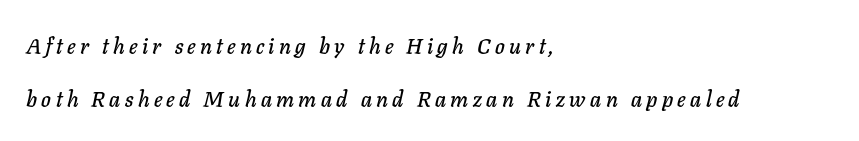
The image shows 22 px text type, italic (leaning right); set left-aligned, loose line spacing (2.43x), unusually wide letter spacing (+0.2 em), not underlined.
